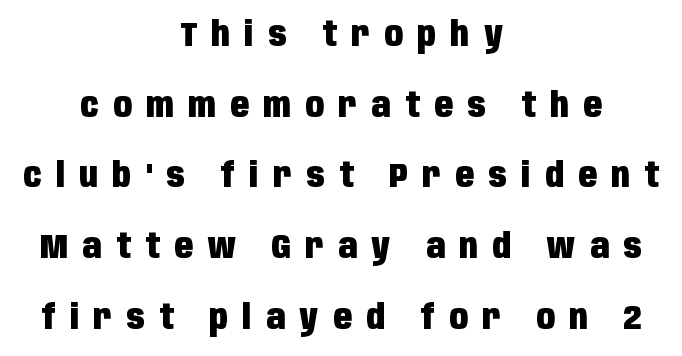
The image shows 34 px heavy, condensed sans-serif type, upright; set centered, loose line spacing (2.08x), unusually wide letter spacing (+0.43 em), not underlined; low stroke contrast and a large x-height.
